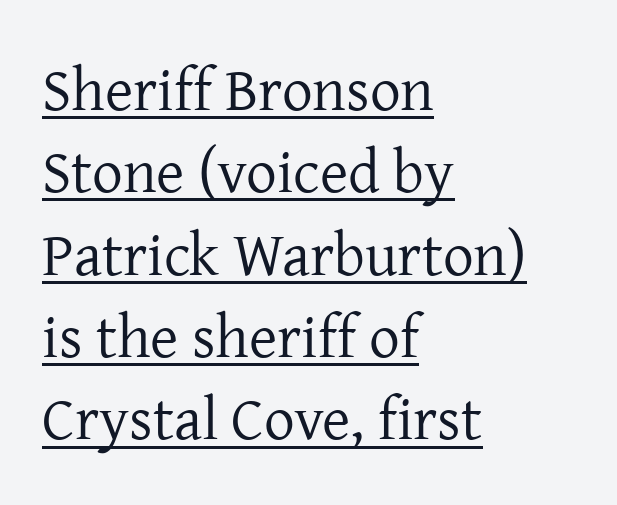
Font category for this specimen: serif. A light-to-regular cut is what we see here. Letter spacing: default. Every row of glyphs begins at an identical x-position on the left. These lines are rendered in a variable-pitch font.
